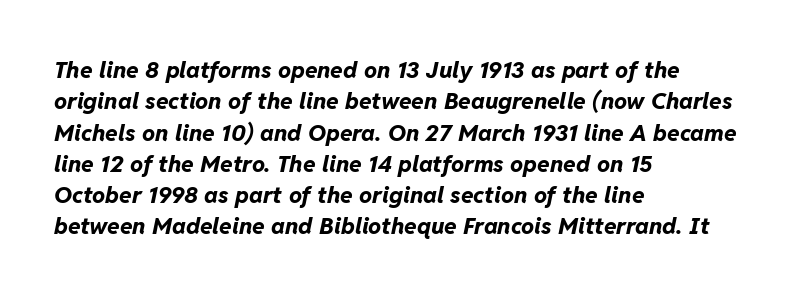
Characters are canted at an angle relative to the baseline's perpendicular. The specimen omits any rule beneath the text block's lines. On the weight axis this lands at bold, roughly 700. The lines sit at an ordinary, default distance from one another. Is the block centered? No — it sits flush against the left margin. Students, note that the glyphs here touch the page at normal intervals.
